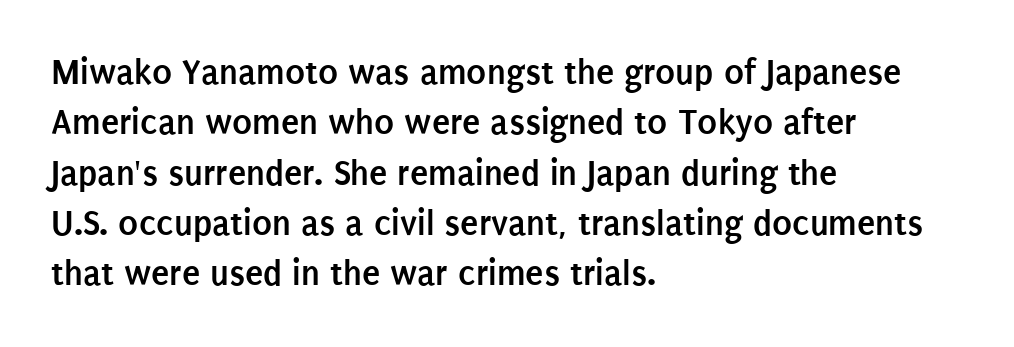
Q: Is the text bold? A: Yes.
Q: Is the text italic (slanted)? A: No, it is upright.
Q: Is the typeface a serif or a sans-serif typeface? A: Sans-serif.
Q: Is the text underlined? A: No.
Q: How is the paragraph aligned? A: Left-aligned.
Q: Is the spacing between letters normal or unusually wide? A: Normal.
Q: Is the spacing between lines tight, normal or loose? A: Normal.
Q: Width (condensed, normal, or wide)? A: Condensed.
Q: Stroke contrast? A: Low.
Q: x-height? A: Large.
Q: Monospaced? A: No.
